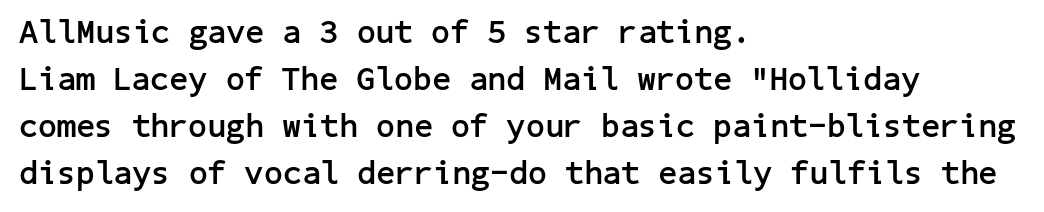
{"serif": "no", "italic": "no", "bold": "yes", "weight": "semibold", "width": "normal", "stroke_contrast": "low", "x_height": "medium", "underline": "no", "align": "left", "line_spacing": "normal", "line_spacing_ratio": 1.42, "letter_spacing": "normal", "letter_spacing_em": 0.0, "glyph_px": 33}
